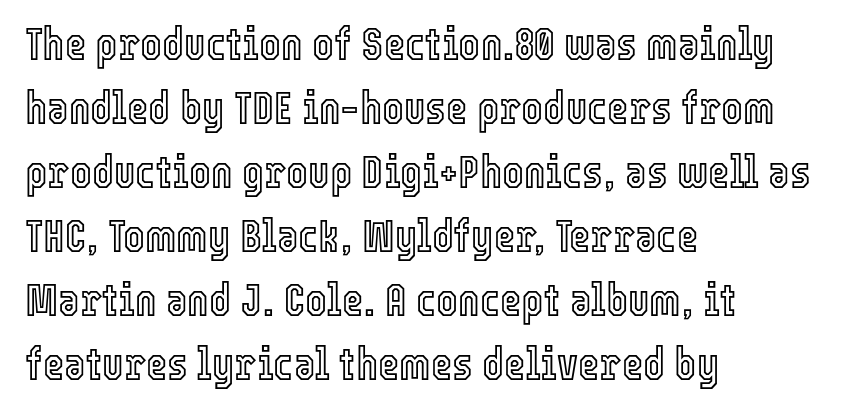
The image shows 46 px condensed type, upright; set left-aligned, normal line spacing (1.39x), normal letter spacing, not underlined; a medium x-height.
